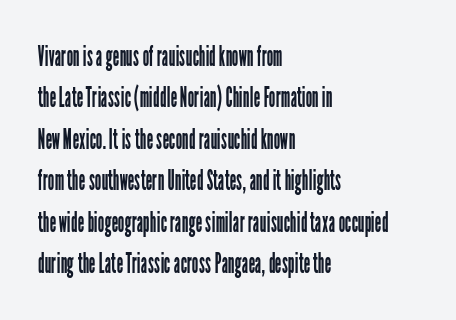
Q: Is the text bold? A: No.
Q: Is the text italic (slanted)? A: No, it is upright.
Q: Is the typeface a serif or a sans-serif typeface? A: Sans-serif.
Q: Is the text underlined? A: No.
Q: How is the paragraph aligned? A: Left-aligned.
Q: Is the spacing between letters normal or unusually wide? A: Normal.
Q: Is the spacing between lines tight, normal or loose? A: Normal.
Q: Width (condensed, normal, or wide)? A: Condensed.
Q: Stroke contrast? A: Low.
Q: x-height? A: Medium.
Q: Monospaced? A: No.
